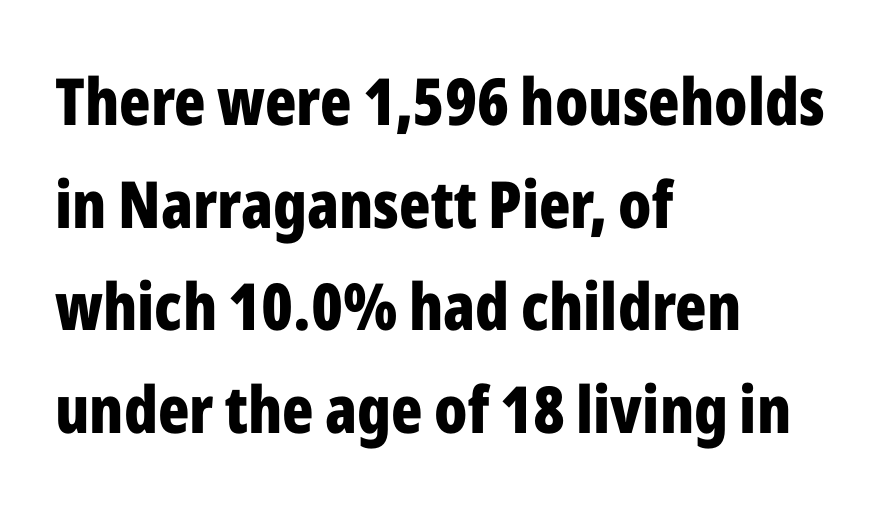
Looks like regular typesetting: each glyph gets only the width it needs. The passage shown is emphatically bold. Between one letter and the next there's only the usual sliver of space. Honestly, there is no underline to notice here at all. Posture: vertical. The passage is arranged the way most books set body copy — flush left.
